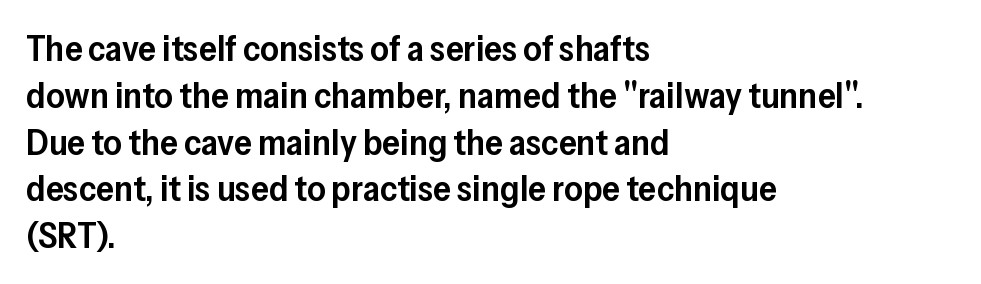
Q: Is the text bold? A: Semi-bold.
Q: Is the text italic (slanted)? A: No, it is upright.
Q: Is the typeface a serif or a sans-serif typeface? A: Sans-serif.
Q: Is the text underlined? A: No.
Q: How is the paragraph aligned? A: Left-aligned.
Q: Is the spacing between letters normal or unusually wide? A: Normal.
Q: Is the spacing between lines tight, normal or loose? A: Normal.
Q: Width (condensed, normal, or wide)? A: Normal.
Q: Stroke contrast? A: Low.
Q: x-height? A: Medium.
Q: Monospaced? A: No.
